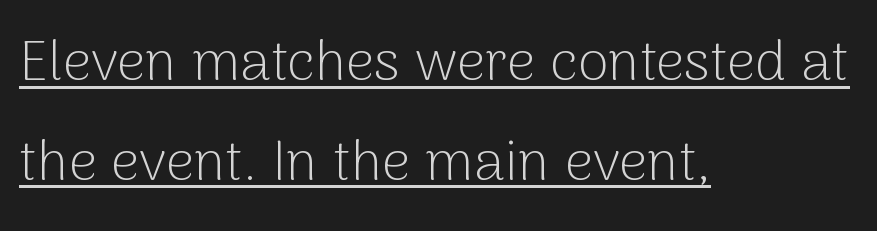
Glyph-to-glyph distance matches everyday printed text. Line starts are locked; line ends wander. The letters advance in unequal steps, a hallmark of proportional type. On a weight scale, this lands at 450 or below. The type family on display is of the sans-serif kind. Quick note: underline on.
